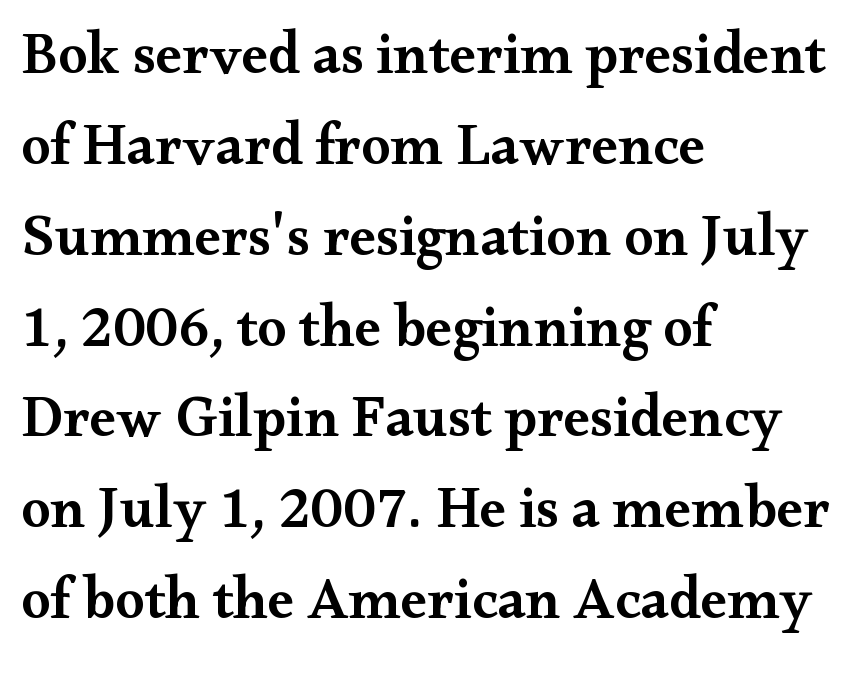
The image shows 59 px semibold, wide serif type, upright; set left-aligned, normal line spacing (1.54x), normal letter spacing, not underlined; medium stroke contrast and a small x-height.
